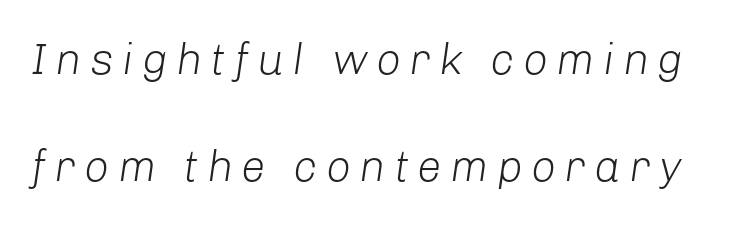
Q: Is the text bold? A: No.
Q: Is the text italic (slanted)? A: Yes, it leans right by about 8 degrees.
Q: Is the text underlined? A: No.
Q: Is the spacing between lines tight, normal or loose? A: Loose.
Q: Width (condensed, normal, or wide)? A: Normal.
Q: Stroke contrast? A: Low.
Q: x-height? A: Medium.
Q: Monospaced? A: No.
